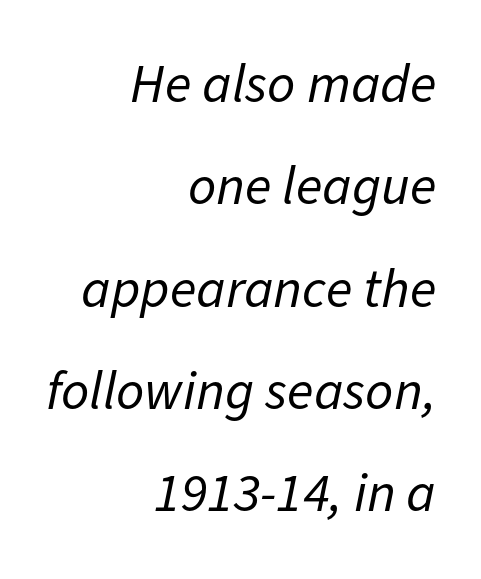
The image shows 55 px regular-weight type, italic (leaning right); set right-aligned, line spacing 1.86x, normal letter spacing, not underlined; low stroke contrast and a medium x-height.
